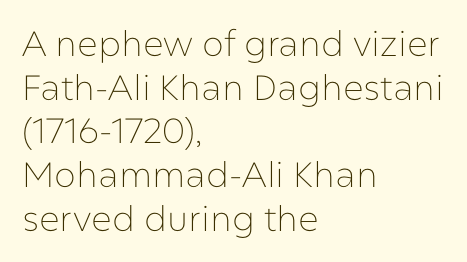
{"serif": "no", "italic": "no", "bold": "no", "weight": "thin", "width": "normal", "stroke_contrast": "low", "x_height": "medium", "monospaced": "no", "underline": "no", "align": "left", "line_spacing": "normal", "line_spacing_ratio": 1.25, "letter_spacing": "normal", "letter_spacing_em": 0.0, "glyph_px": 35}
